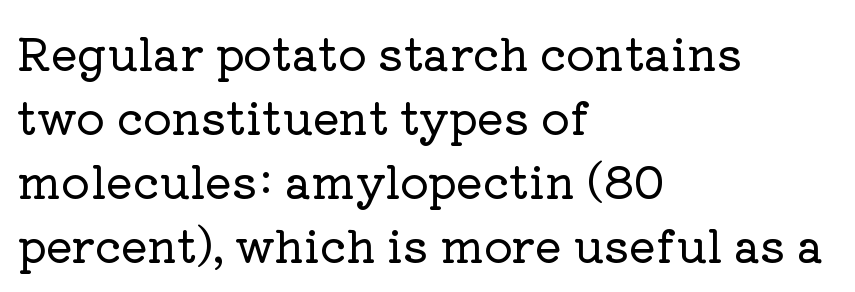
Q: Is the text italic (slanted)? A: No, it is upright.
Q: Is the typeface a serif or a sans-serif typeface? A: Serif.
Q: Is the text underlined? A: No.
Q: How is the paragraph aligned? A: Left-aligned.
Q: Is the spacing between letters normal or unusually wide? A: Normal.
Q: Is the spacing between lines tight, normal or loose? A: Normal.
Q: Width (condensed, normal, or wide)? A: Normal.
Q: Stroke contrast? A: Low.
Q: x-height? A: Medium.
Q: Monospaced? A: No.
